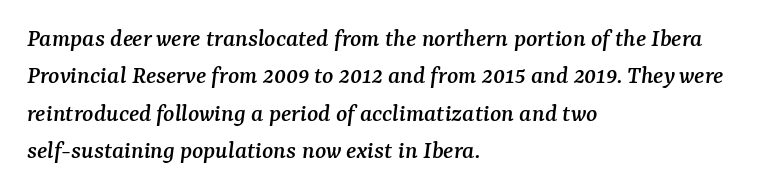
The image shows 26 px text type, italic (leaning right); set left-aligned, normal line spacing (1.44x), normal letter spacing, not underlined.
